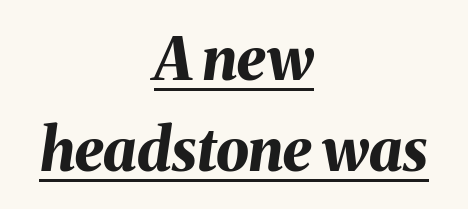
Reading down the column, the eye jumps a familiar distance to each next line. The compositor balanced each line on the midline. Is this a fixed-width face? No — the glyphs have proportional, varying widths. Underlining? Definitely there. Glyph-to-glyph distance matches everyday printed text. Would a proofreader flag this as italicized? Yes.
